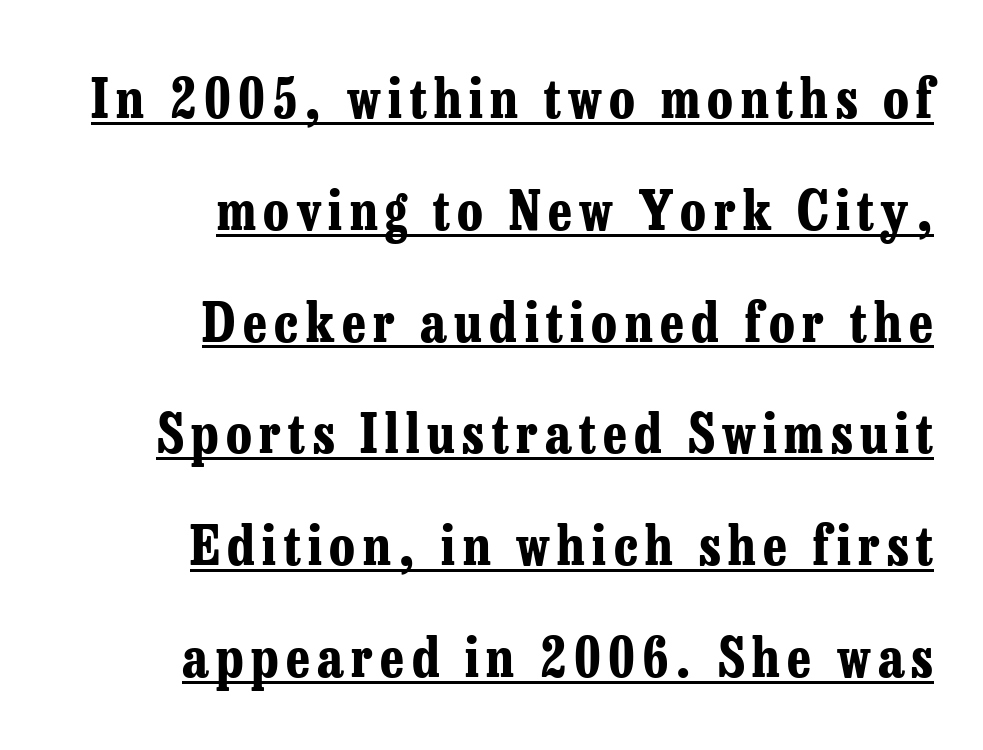
Posture: upright roman. You could not count columns in this text — the font is proportionally spaced. Every row of glyphs terminates at an identical x-position on the right. The block of text is sparse from top to bottom, with ample space between rows.
